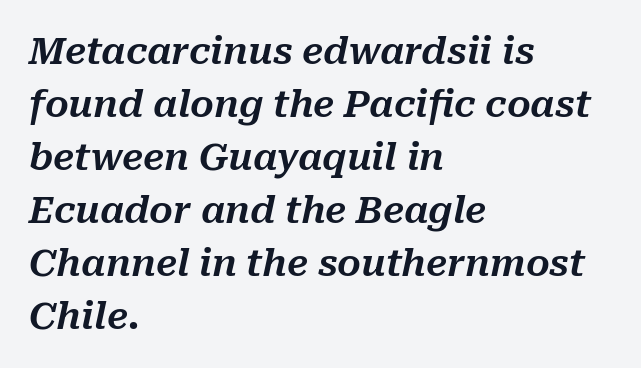
{"italic": "yes", "lean": "right", "slant_degrees": 10, "width": "normal", "stroke_contrast": "medium", "x_height": "medium", "monospaced": "no", "underline": "no", "align": "left", "line_spacing": "normal", "line_spacing_ratio": 1.43, "letter_spacing": "normal", "letter_spacing_em": 0.0, "glyph_px": 37}
